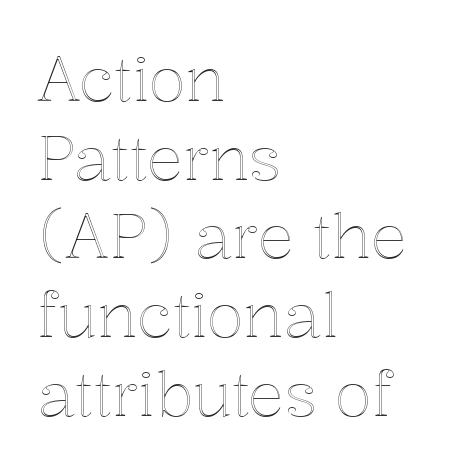
The image shows 61 px text type, upright; set left-aligned, normal line spacing (1.29x), normal letter spacing, not underlined; a medium x-height.
